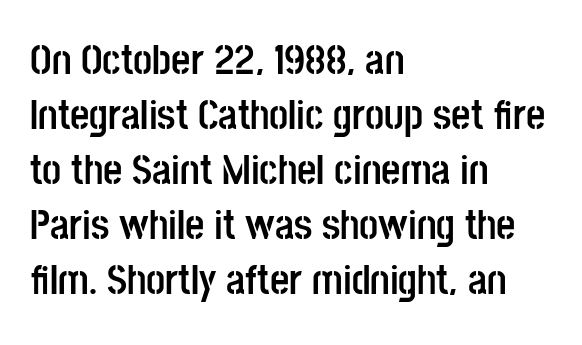
Q: Is the text bold? A: Yes.
Q: Is the text italic (slanted)? A: No, it is upright.
Q: Is the typeface a serif or a sans-serif typeface? A: Sans-serif.
Q: Is the text underlined? A: No.
Q: How is the paragraph aligned? A: Left-aligned.
Q: Is the spacing between letters normal or unusually wide? A: Normal.
Q: Is the spacing between lines tight, normal or loose? A: Normal.
Q: Width (condensed, normal, or wide)? A: Condensed.
Q: Stroke contrast? A: Low.
Q: x-height? A: Large.
Q: Monospaced? A: No.
